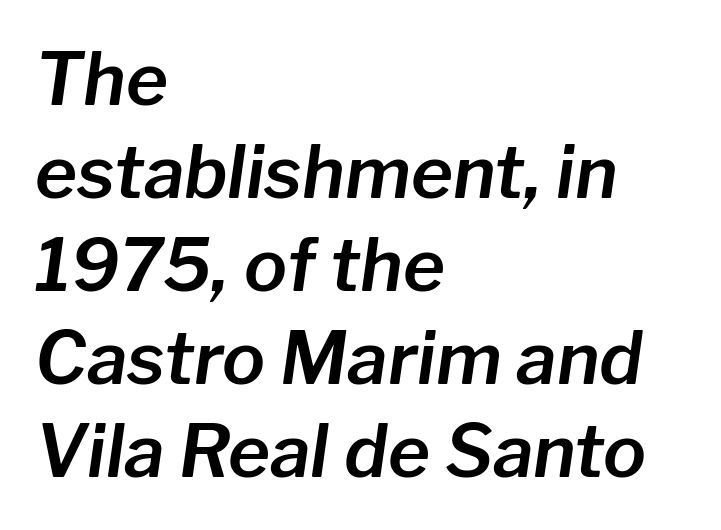
The image shows 72 px text type, italic (leaning right); set left-aligned, normal line spacing (1.29x), normal letter spacing, not underlined; low stroke contrast and a medium x-height.
